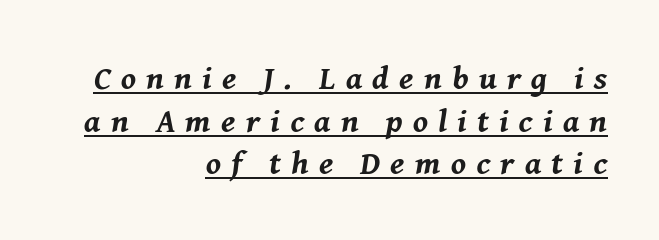
Q: Is the text bold? A: Yes.
Q: Is the text italic (slanted)? A: Yes, it leans right by about 8 degrees.
Q: Is the text underlined? A: Yes.
Q: How is the paragraph aligned? A: Right-aligned.
Q: Is the spacing between letters normal or unusually wide? A: Unusually wide.
Q: Is the spacing between lines tight, normal or loose? A: Normal.
Q: Width (condensed, normal, or wide)? A: Normal.
Q: Stroke contrast? A: Medium.
Q: x-height? A: Medium.
Q: Monospaced? A: No.
